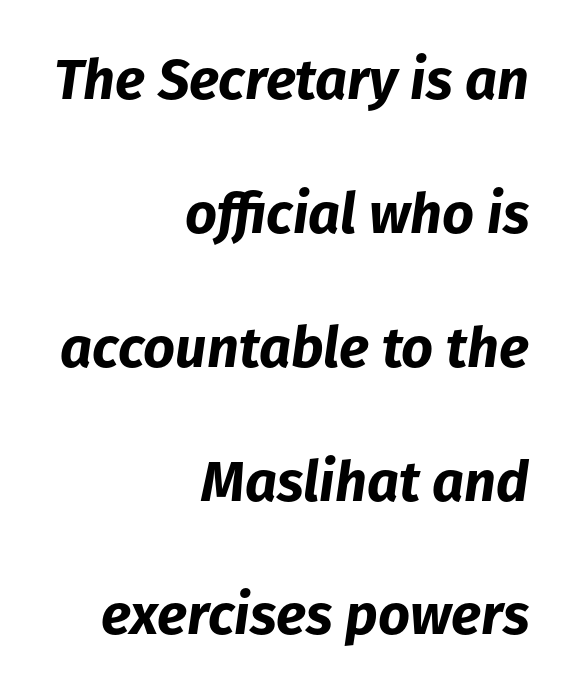
{"italic": "yes", "lean": "right", "slant_degrees": 8, "bold": "yes", "weight": "bold", "width": "normal", "stroke_contrast": "low", "x_height": "medium", "monospaced": "no", "underline": "no", "align": "right", "line_spacing": "loose", "line_spacing_ratio": 2.39, "letter_spacing": "normal", "letter_spacing_em": 0.0, "glyph_px": 56}
